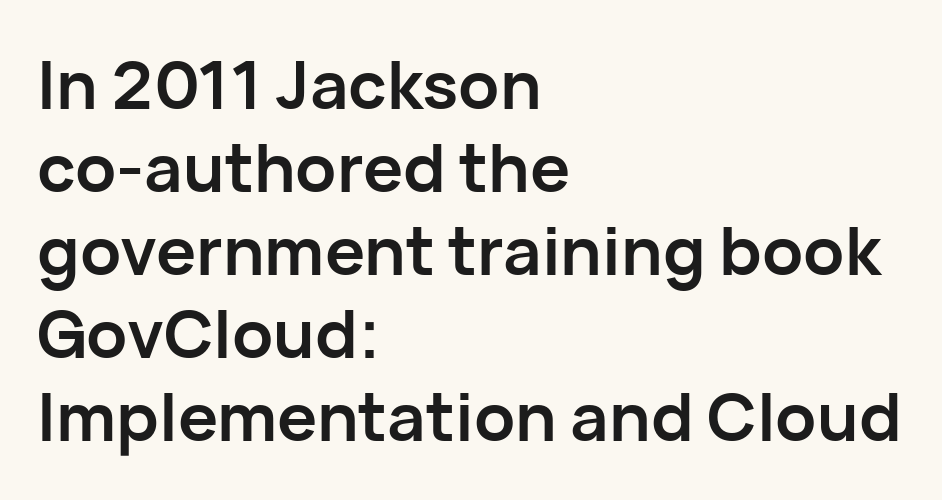
Leftover space on each line is placed entirely after the last word. Think of a printed novel: that variable character pitch is what you see here. Characters remain perfectly vertical along every line. Rule under the text: the space is simply empty.
